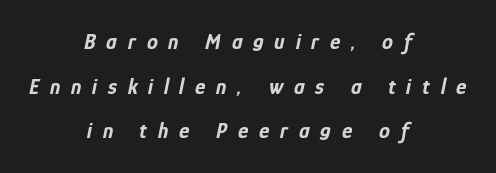
{"italic": "yes", "lean": "right", "slant_degrees": 12, "bold": "yes", "underline": "no", "align": "center", "line_spacing": "loose", "line_spacing_ratio": 2.03, "letter_spacing": "wide", "letter_spacing_em": 0.49, "glyph_px": 22}
